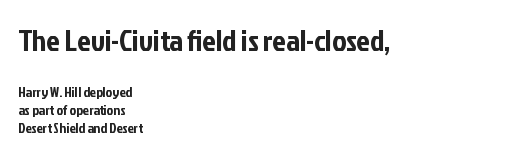
Serifs: no, the terminals of the letterforms are clean. The axis of the letterforms is exactly vertical. Type without underlining. The block sitting higher on the canvas is the one with enlarged characters. The setting favours the left margin, as ordinary paragraphs usually do. This sample has the flowing, uneven cadence of proportional lettering.
